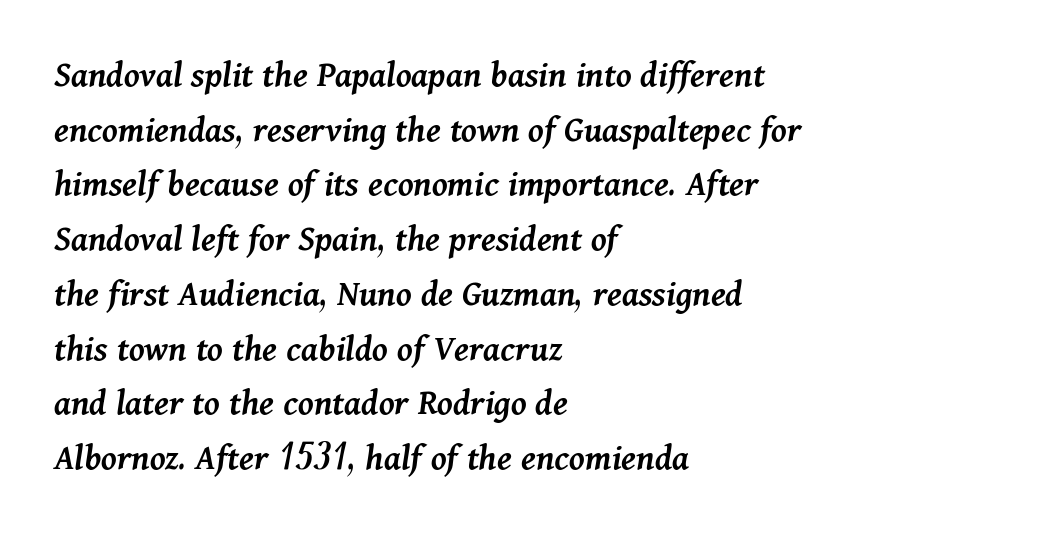
The image shows 38 px semibold type, italic (leaning right); set left-aligned, normal line spacing (1.44x), normal letter spacing, not underlined; medium stroke contrast and a medium x-height.
